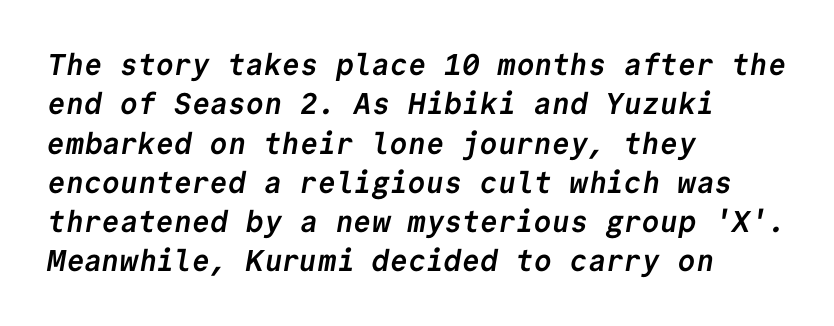
{"serif": "no", "bold": "yes", "weight": "semibold", "width": "normal", "stroke_contrast": "low", "x_height": "medium", "monospaced": "yes", "underline": "no", "align": "left", "line_spacing": "normal", "line_spacing_ratio": 1.31, "letter_spacing": "normal", "letter_spacing_em": 0.0, "glyph_px": 30}
